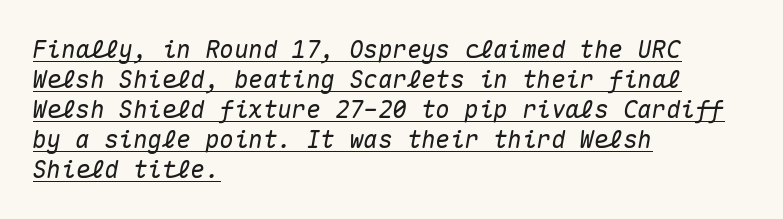
The lines in this sample share a left origin and differ only in where they stop. Quick note: italic. No extra tracking has been applied to these lines. Students, observe the line beneath the letters — that is underlining. Notice how descenders clear the ascenders below comfortably — that's standard leading.
